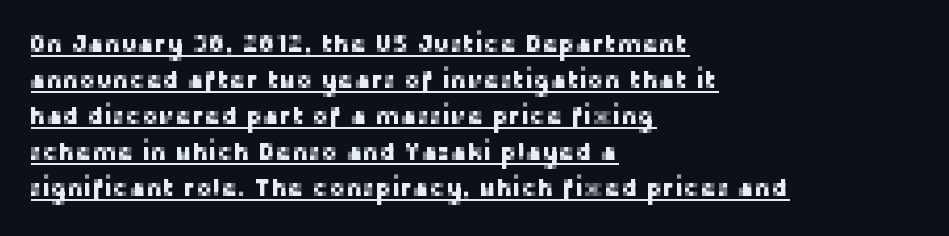
Q: Is the text italic (slanted)? A: No, it is upright.
Q: Is the text underlined? A: Yes.
Q: How is the paragraph aligned? A: Left-aligned.
Q: Is the spacing between letters normal or unusually wide? A: Normal.
Q: Is the spacing between lines tight, normal or loose? A: Normal.
